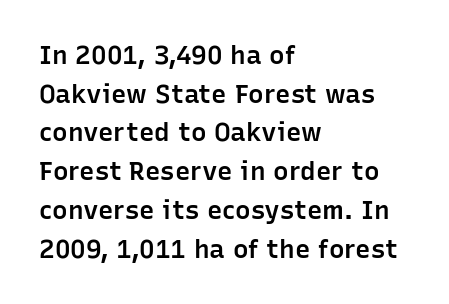
What stands out about the letter spacing? Nothing — it is the standard amount. Where is the straight margin? On the left. The glyphs are unaccompanied by any horizontal stroke below them. Is there any slant? The stems are plumb. The leading is moderate, giving the passage an even texture.
